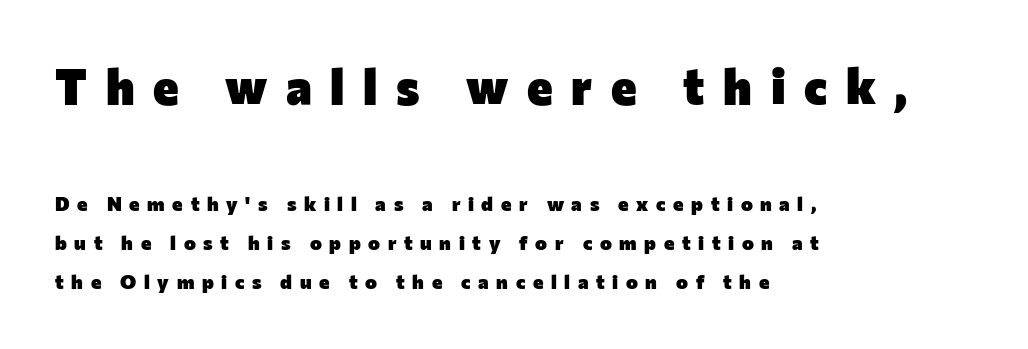
{"serif": "no", "italic": "no", "bold": "yes", "weight": "heavy", "width": "normal", "stroke_contrast": "low", "x_height": "medium", "monospaced": "no", "underline": "no", "align": "left", "line_spacing": "loose", "line_spacing_ratio": 1.95, "letter_spacing": "wide", "letter_spacing_em": 0.38, "larger_block": "first", "size_ratio": 2.45, "glyph_px": 49}
